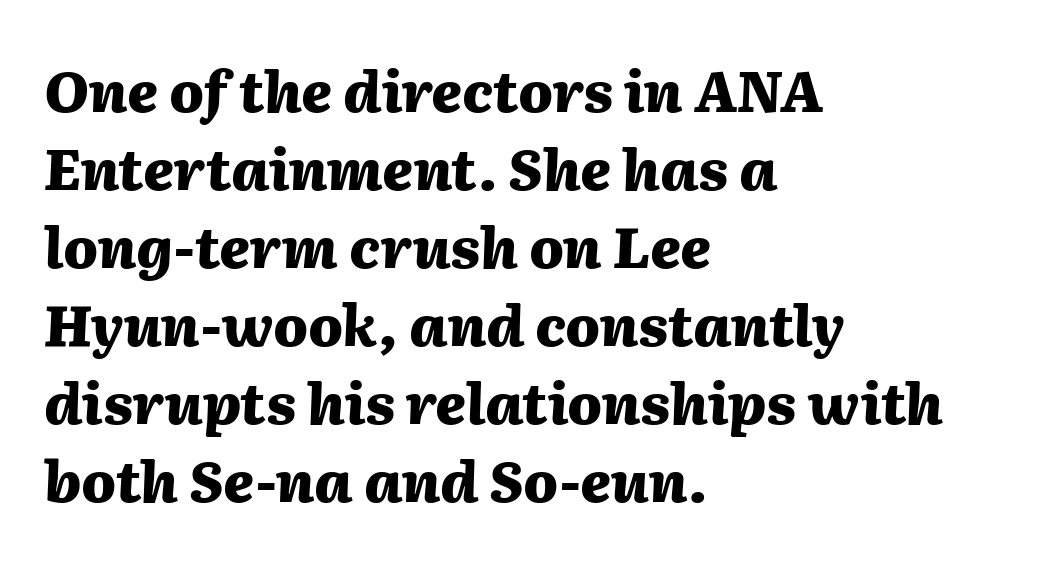
The image shows 57 px heavy type, italic (leaning right); set left-aligned, normal line spacing (1.37x), normal letter spacing, not underlined; medium stroke contrast and a medium x-height.
